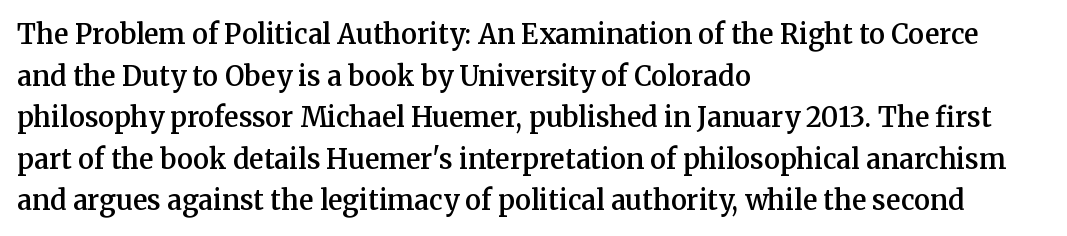
The foot of each line stays bare and open. Teacher's note: observe the even left margin — that is flush-left alignment. Summary of vertical rhythm: regular, with standard interline spacing. The typesetting leans somewhat heavy: a semibold. The lettering stays uniformly vertical, giving the passage a roman look.
